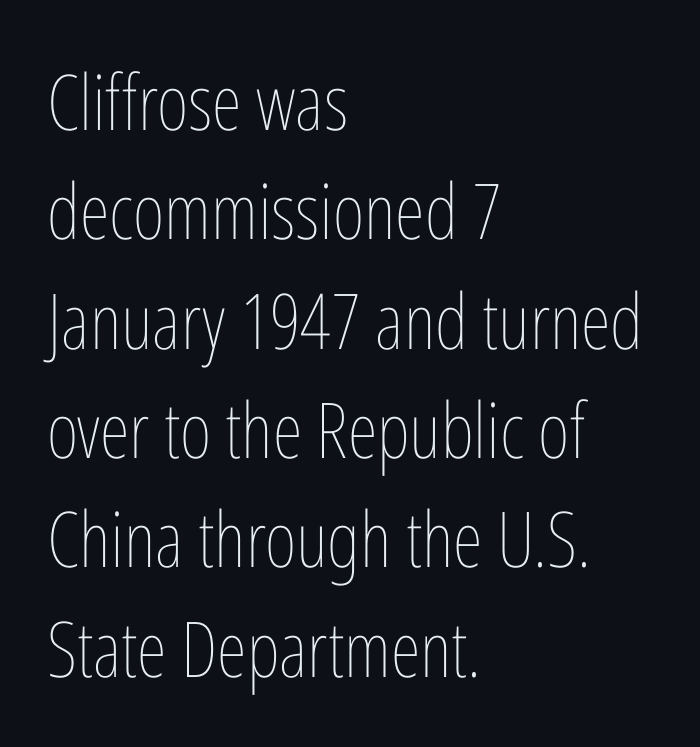
The image shows 77 px thin, condensed type, upright; set left-aligned, normal line spacing (1.42x), normal letter spacing, not underlined; low stroke contrast and a medium x-height.
